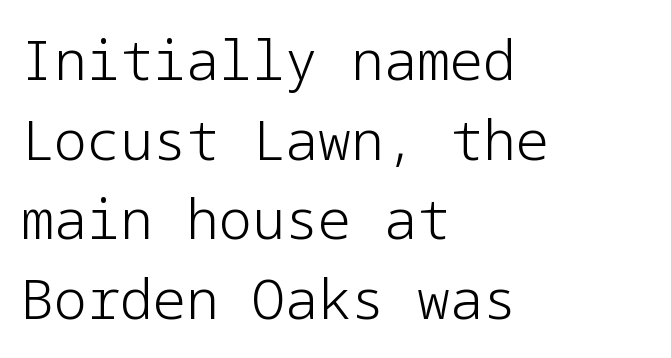
The image shows 55 px light sans-serif type, upright; set left-aligned, normal line spacing (1.45x), normal letter spacing, not underlined; low stroke contrast and a medium x-height.
